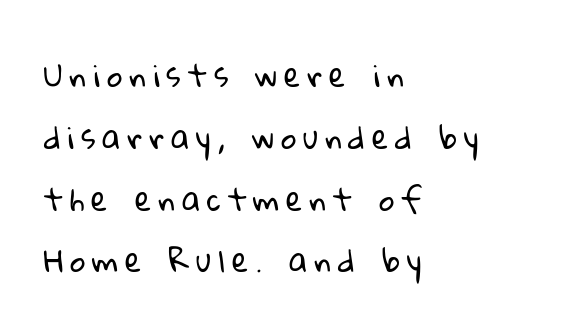
{"serif": "no", "bold": "no", "weight": "regular", "width": "normal", "stroke_contrast": "low", "x_height": "medium", "monospaced": "no", "underline": "no", "align": "left", "line_spacing": "loose", "line_spacing_ratio": 2.06, "letter_spacing": "wide", "letter_spacing_em": 0.23, "glyph_px": 30}
